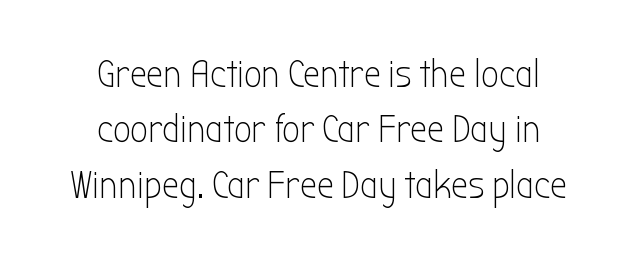
The font's upright variant was chosen for this text. One-word summary of the alignment: center. Check under the words: just untouched page. The passage shown stacks its lines at a standard gap. Characters follow at the spacing the type designer built in. The glyphs in this specimen are sans serif.
